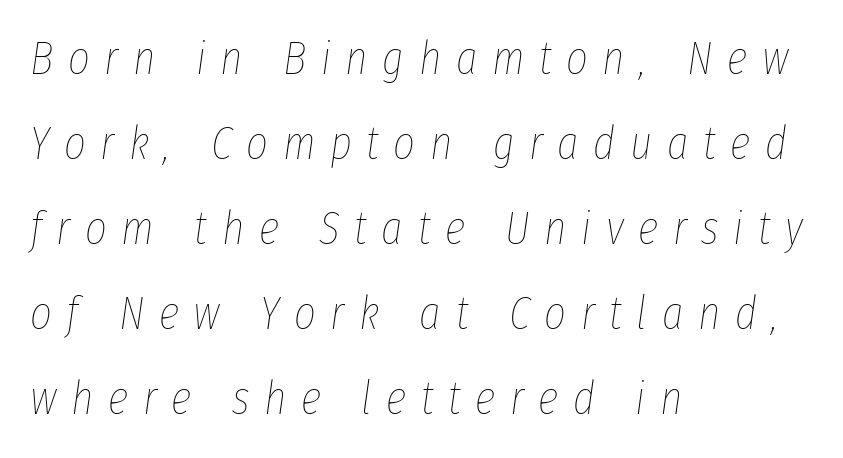
{"italic": "yes", "lean": "right", "slant_degrees": 8, "bold": "no", "weight": "thin", "width": "condensed", "stroke_contrast": "low", "x_height": "medium", "monospaced": "no", "underline": "no", "align": "left", "line_spacing_ratio": 1.81, "letter_spacing": "wide", "letter_spacing_em": 0.31, "glyph_px": 47}
